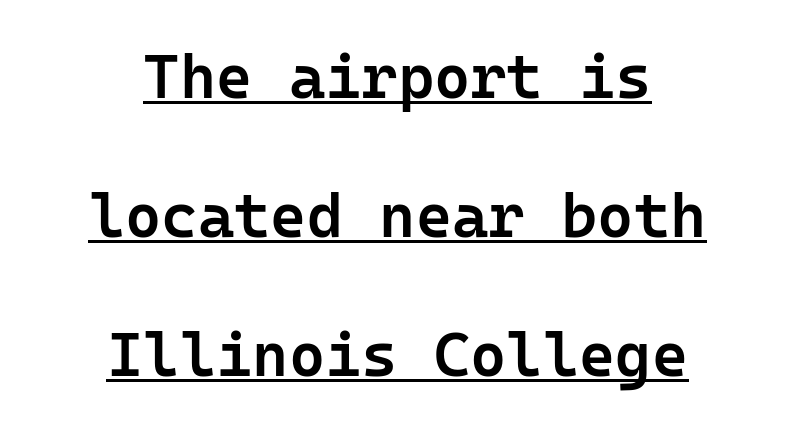
Every letter is mildly thick-stroked: semibold rather than bold. The leading is generous, giving the passage an open texture. A roman cut, with each character standing at attention. Every word sits above its own underline. The compositor balanced each line on the midline. This sample uses plain, unmodified letter spacing.
